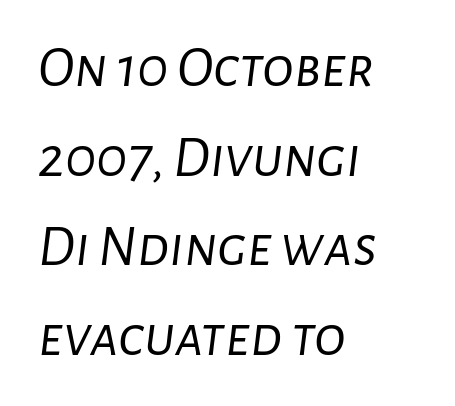
Q: Is the text bold? A: No.
Q: Is the text italic (slanted)? A: Yes, it leans right by about 7 degrees.
Q: Is the text underlined? A: No.
Q: How is the paragraph aligned? A: Left-aligned.
Q: Is the spacing between letters normal or unusually wide? A: Normal.
Q: Is the spacing between lines tight, normal or loose? A: Normal.
Q: Width (condensed, normal, or wide)? A: Normal.
Q: Stroke contrast? A: Low.
Q: x-height? A: Medium.
Q: Monospaced? A: No.
